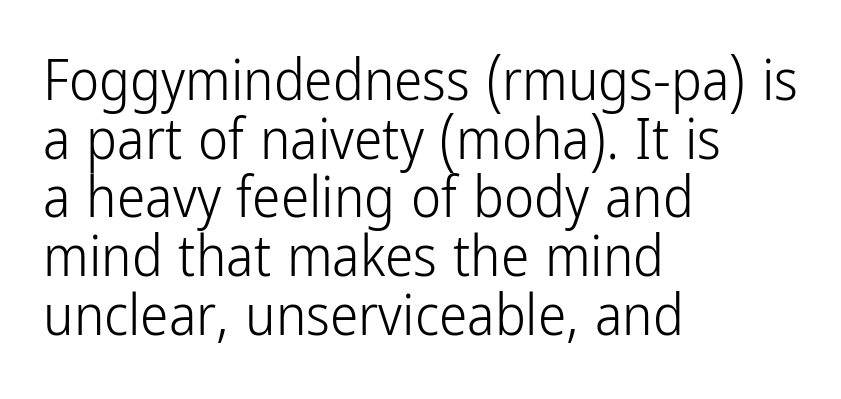
The image shows 57 px light, condensed sans-serif type, upright; set left-aligned, tight line spacing (1.03x), normal letter spacing, not underlined; low stroke contrast and a medium x-height.
